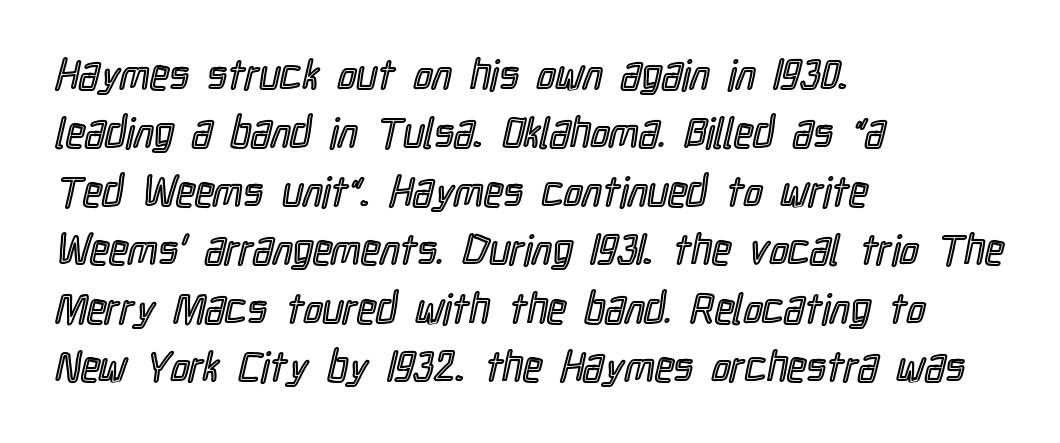
{"width": "condensed", "x_height": "medium", "monospaced": "no", "underline": "no", "align": "left", "line_spacing": "normal", "line_spacing_ratio": 1.39, "letter_spacing": "normal", "letter_spacing_em": 0.0, "glyph_px": 42}
